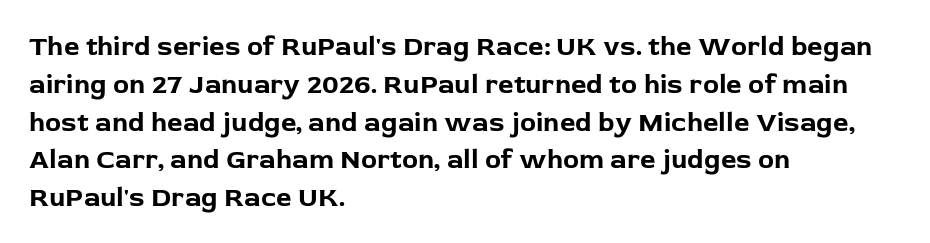
{"italic": "no", "bold": "yes", "underline": "no", "align": "left", "line_spacing": "normal", "line_spacing_ratio": 1.4, "letter_spacing": "normal", "letter_spacing_em": 0.0, "glyph_px": 27}
